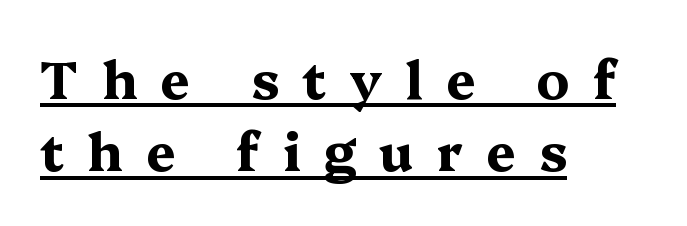
{"serif": "yes", "italic": "no", "bold": "yes", "weight": "bold", "width": "wide", "stroke_contrast": "medium", "x_height": "medium", "monospaced": "no", "underline": "yes", "align": "left", "line_spacing": "normal", "line_spacing_ratio": 1.39, "letter_spacing": "wide", "letter_spacing_em": 0.45, "glyph_px": 52}
